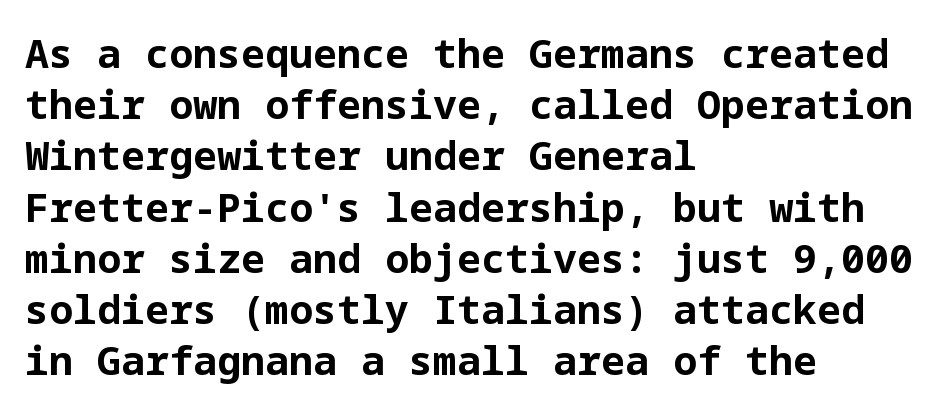
{"serif": "no", "italic": "no", "bold": "yes", "weight": "bold", "width": "normal", "stroke_contrast": "low", "x_height": "medium", "underline": "no", "align": "left", "line_spacing": "normal", "line_spacing_ratio": 1.28, "letter_spacing": "normal", "letter_spacing_em": 0.0, "glyph_px": 40}
